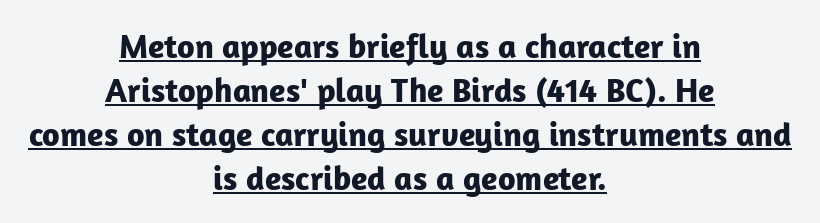
Q: Is the text bold? A: Yes.
Q: Is the text italic (slanted)? A: No, it is upright.
Q: Is the typeface a serif or a sans-serif typeface? A: Sans-serif.
Q: Is the text underlined? A: Yes.
Q: How is the paragraph aligned? A: Centered.
Q: Is the spacing between letters normal or unusually wide? A: Normal.
Q: Is the spacing between lines tight, normal or loose? A: Normal.
Q: Width (condensed, normal, or wide)? A: Normal.
Q: Stroke contrast? A: Low.
Q: x-height? A: Medium.
Q: Monospaced? A: No.
